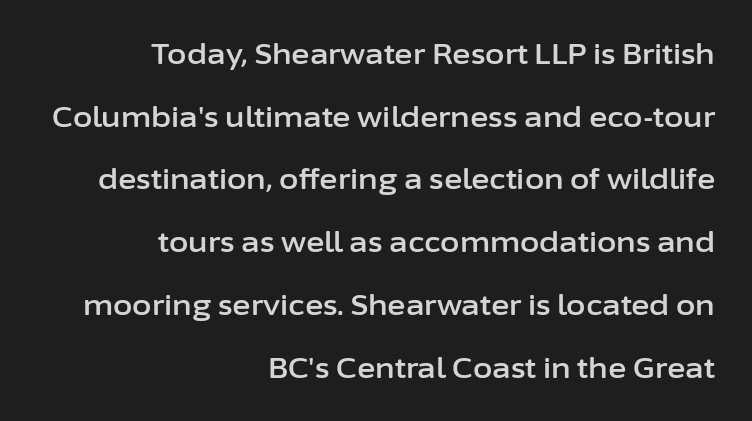
Q: Is the text italic (slanted)? A: No, it is upright.
Q: Is the typeface a serif or a sans-serif typeface? A: Sans-serif.
Q: Is the text underlined? A: No.
Q: How is the paragraph aligned? A: Right-aligned.
Q: Is the spacing between letters normal or unusually wide? A: Normal.
Q: Is the spacing between lines tight, normal or loose? A: Loose.
Q: Width (condensed, normal, or wide)? A: Normal.
Q: Stroke contrast? A: Low.
Q: x-height? A: Medium.
Q: Monospaced? A: No.
